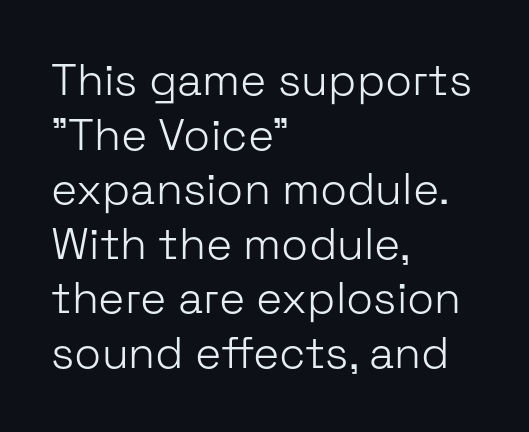
Tall strokes in this sample are plumb rather than angled. No chunkiness to these letters — they're not bold. Look at the tracking — it's just the regular setting, nothing added. Look at the bottom of the vertical strokes: they stop flat, with no serifs.
